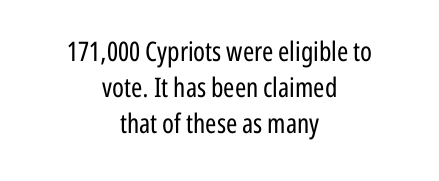
The image shows 27 px text type, upright; set centered, normal line spacing (1.33x), normal letter spacing, not underlined.
